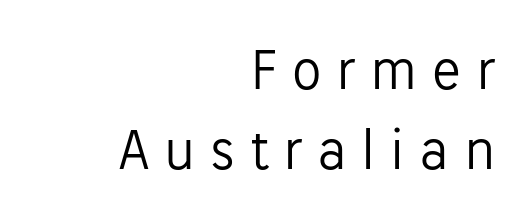
{"serif": "no", "italic": "no", "bold": "no", "weight": "light", "width": "normal", "stroke_contrast": "low", "x_height": "medium", "monospaced": "no", "underline": "no", "align": "right", "line_spacing": "normal", "line_spacing_ratio": 1.35, "letter_spacing": "wide", "letter_spacing_em": 0.25, "glyph_px": 59}
